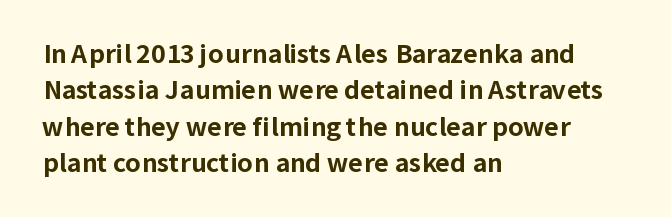
The letters are bold, with thick, heavy strokes. If you measured baseline to baseline, you'd find a middling distance. Posture: straight, roman, zero tilt. No word sits above an underline.
